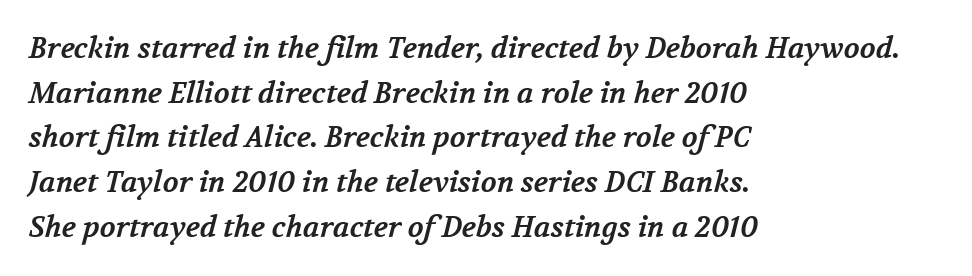
The image shows 29 px bold serif type; set left-aligned, normal line spacing (1.54x), normal letter spacing, not underlined; medium stroke contrast and a medium x-height.
